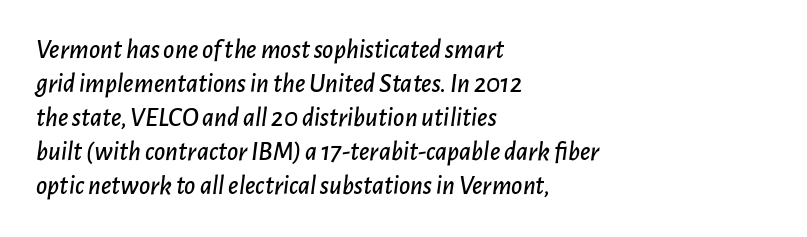
The image shows 27 px text type, italic (leaning right); set left-aligned, normal line spacing (1.26x), normal letter spacing, not underlined.
